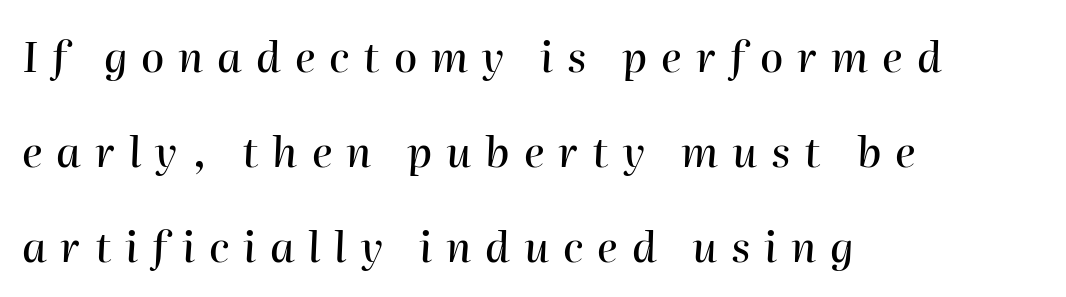
{"italic": "yes", "lean": "right", "slant_degrees": 2, "width": "normal", "stroke_contrast": "high", "x_height": "medium", "monospaced": "no", "underline": "no", "align": "left", "line_spacing": "loose", "line_spacing_ratio": 2.26, "letter_spacing": "wide", "letter_spacing_em": 0.33, "glyph_px": 42}
